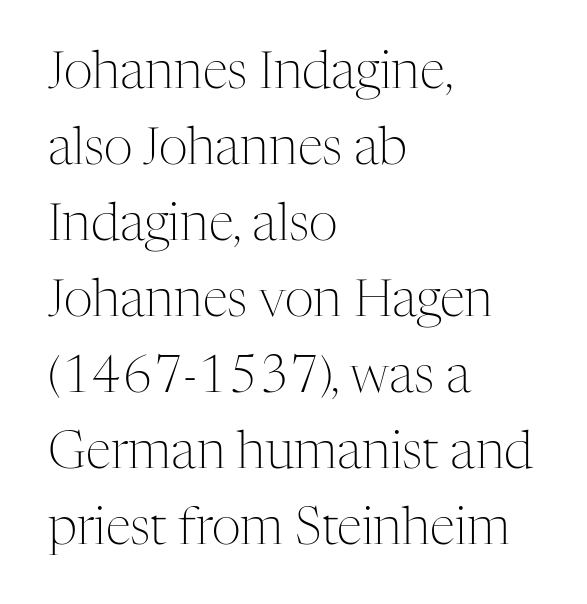
The image shows 51 px light serif type, upright; set left-aligned, normal line spacing (1.49x), normal letter spacing, not underlined; medium stroke contrast and a medium x-height.
